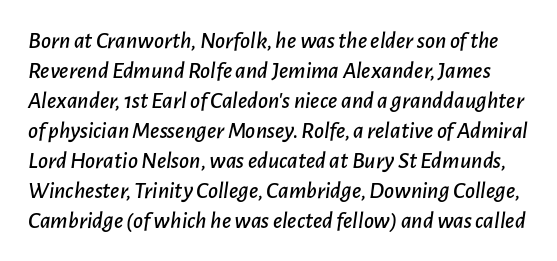
The image shows 24 px text type, italic (leaning right); set normal line spacing (1.25x), normal letter spacing, not underlined.
